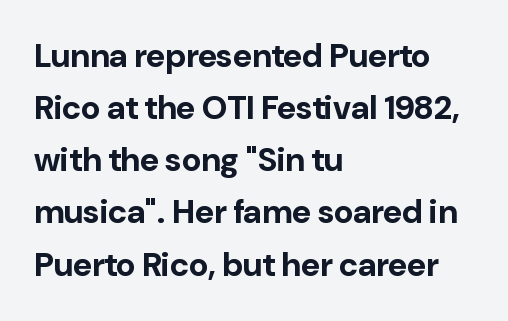
The image shows 33 px bold sans-serif type, upright; set left-aligned, normal line spacing (1.58x), normal letter spacing, not underlined; low stroke contrast and a medium x-height.
